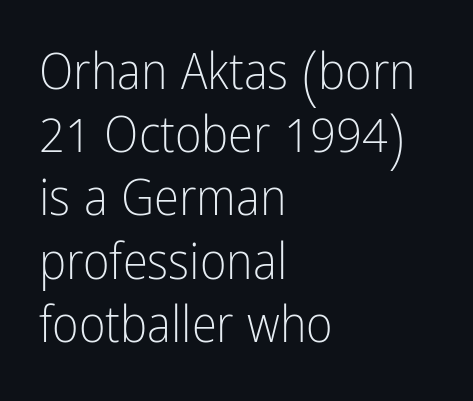
Q: Is the text bold? A: No.
Q: Is the text italic (slanted)? A: No, it is upright.
Q: Is the typeface a serif or a sans-serif typeface? A: Sans-serif.
Q: Is the text underlined? A: No.
Q: How is the paragraph aligned? A: Left-aligned.
Q: Is the spacing between letters normal or unusually wide? A: Normal.
Q: Width (condensed, normal, or wide)? A: Condensed.
Q: Stroke contrast? A: Low.
Q: x-height? A: Medium.
Q: Monospaced? A: No.
